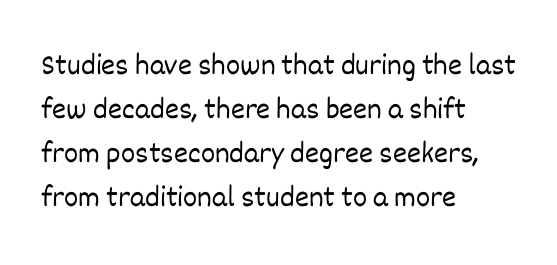
Character widths vary here, with narrow letters taking less room than wide ones. Bold? No — there's no thickening of the strokes. Notice how the stems are strictly vertical — no italics here. The paragraph has a hard left edge and a soft right edge.
